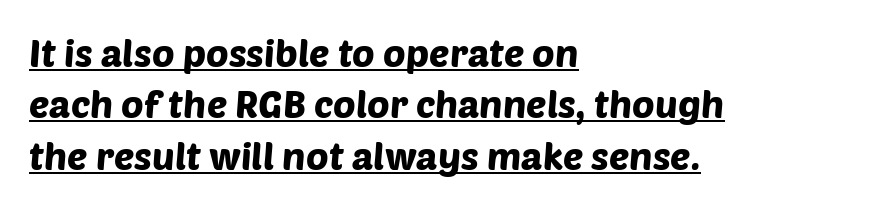
Q: Is the typeface a serif or a sans-serif typeface? A: Sans-serif.
Q: Is the text underlined? A: Yes.
Q: How is the paragraph aligned? A: Left-aligned.
Q: Is the spacing between letters normal or unusually wide? A: Normal.
Q: Is the spacing between lines tight, normal or loose? A: Normal.
Q: Width (condensed, normal, or wide)? A: Normal.
Q: Stroke contrast? A: Low.
Q: x-height? A: Large.
Q: Monospaced? A: No.
